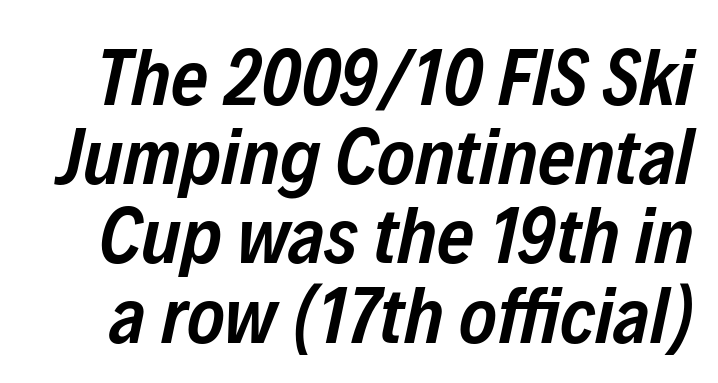
When letters slant like this, we call the style italic. Bold? Not quite — semibold, heavier than regular but stopping short. The glyphs are unaccompanied by any horizontal stroke below them. Reading down the column, the eye jumps only a short way to each next line.
